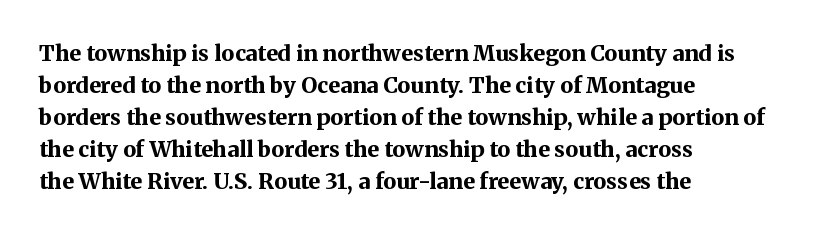
Students, observe: this is what conventionally led text looks like. Ascenders rise straight up at ninety degrees. Pretty heavy lettering here — definitely bold. The words here are not underlined.
